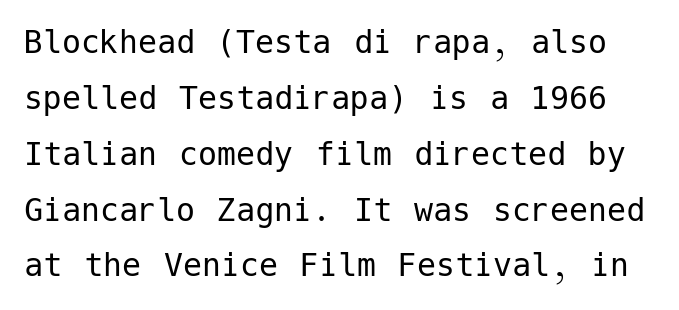
Q: Is the text bold? A: No.
Q: Is the text italic (slanted)? A: No, it is upright.
Q: Is the typeface a serif or a sans-serif typeface? A: Sans-serif.
Q: Is the text underlined? A: No.
Q: Is the spacing between letters normal or unusually wide? A: Normal.
Q: Is the spacing between lines tight, normal or loose? A: Normal.
Q: Width (condensed, normal, or wide)? A: Normal.
Q: Stroke contrast? A: Low.
Q: x-height? A: Medium.
